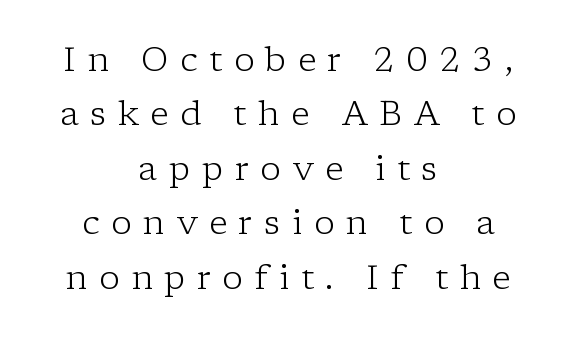
The image shows 34 px light serif type, upright; set centered, normal line spacing (1.6x), unusually wide letter spacing (+0.34 em), not underlined; low stroke contrast and a medium x-height.
